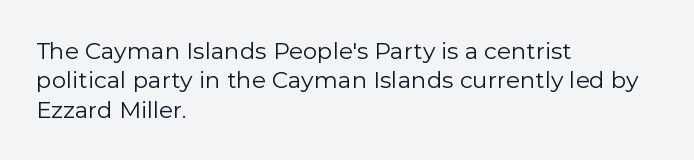
{"italic": "no", "bold": "no", "underline": "no", "align": "left", "line_spacing": "normal", "line_spacing_ratio": 1.28, "letter_spacing": "normal", "letter_spacing_em": 0.0, "glyph_px": 23}
